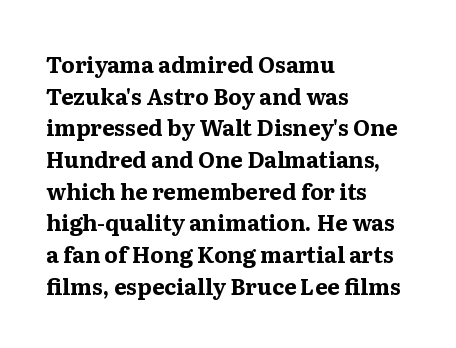
{"italic": "no", "bold": "yes", "underline": "no", "align": "left", "line_spacing": "normal", "line_spacing_ratio": 1.44, "letter_spacing": "normal", "letter_spacing_em": 0.0, "glyph_px": 22}
